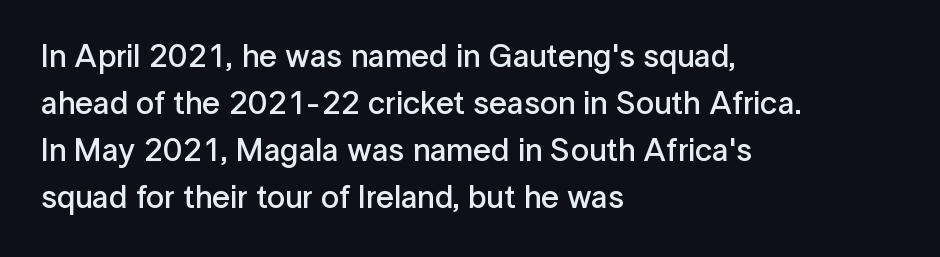
Q: Is the text bold? A: Semi-bold.
Q: Is the text italic (slanted)? A: No, it is upright.
Q: Is the typeface a serif or a sans-serif typeface? A: Sans-serif.
Q: Is the text underlined? A: No.
Q: How is the paragraph aligned? A: Left-aligned.
Q: Is the spacing between letters normal or unusually wide? A: Normal.
Q: Is the spacing between lines tight, normal or loose? A: Normal.
Q: Width (condensed, normal, or wide)? A: Normal.
Q: Stroke contrast? A: Low.
Q: x-height? A: Medium.
Q: Monospaced? A: No.
